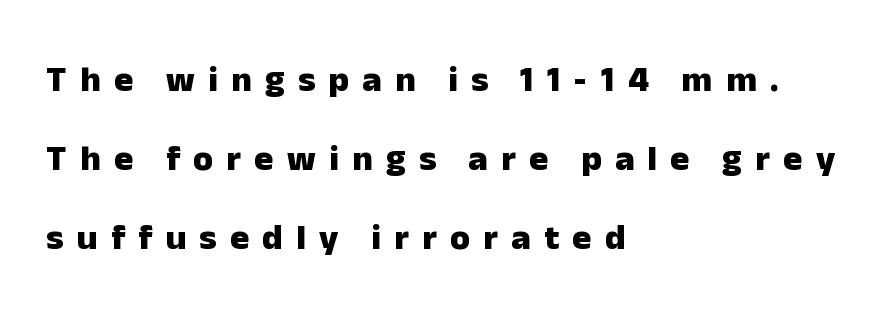
The image shows 36 px heavy sans-serif type, upright; set left-aligned, loose line spacing (2.2x), unusually wide letter spacing (+0.37 em), not underlined; low stroke contrast and a medium x-height.
